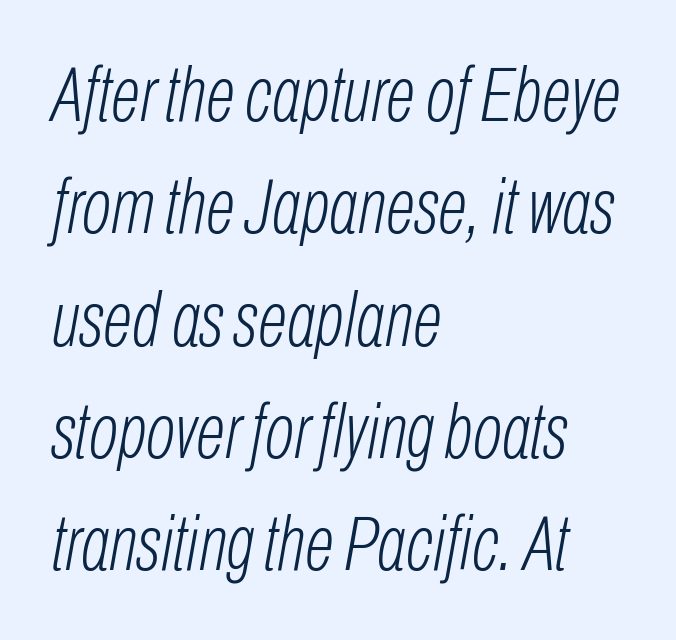
{"italic": "yes", "lean": "right", "slant_degrees": 10, "bold": "no", "weight": "light", "width": "condensed", "stroke_contrast": "low", "x_height": "medium", "monospaced": "no", "underline": "no", "align": "left", "line_spacing": "normal", "line_spacing_ratio": 1.44, "letter_spacing": "normal", "letter_spacing_em": 0.0, "glyph_px": 78}
